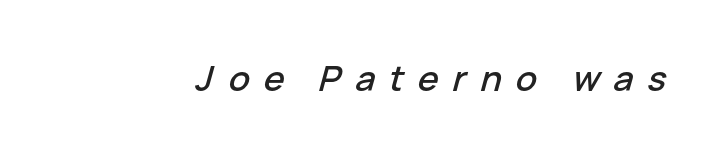
{"italic": "yes", "lean": "right", "slant_degrees": 15, "width": "normal", "stroke_contrast": "low", "x_height": "medium", "monospaced": "no", "underline": "no", "letter_spacing": "wide", "letter_spacing_em": 0.4, "glyph_px": 35}
